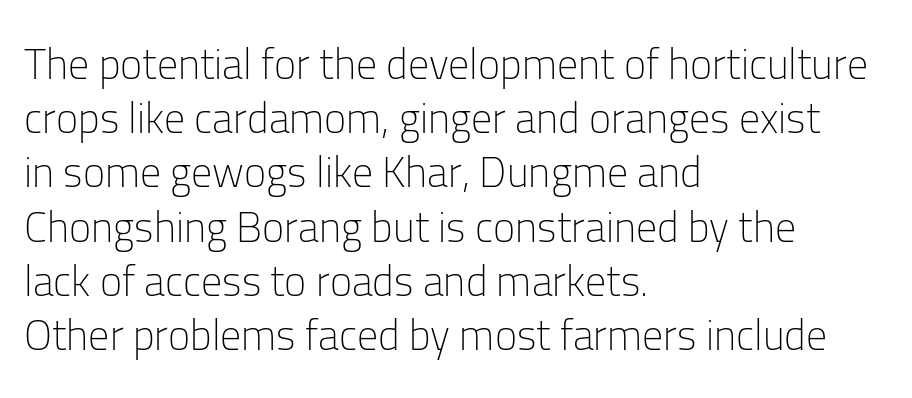
{"serif": "no", "italic": "no", "bold": "no", "weight": "light", "width": "normal", "stroke_contrast": "low", "x_height": "medium", "monospaced": "no", "underline": "no", "align": "left", "line_spacing": "normal", "line_spacing_ratio": 1.29, "letter_spacing": "normal", "letter_spacing_em": 0.0, "glyph_px": 42}
